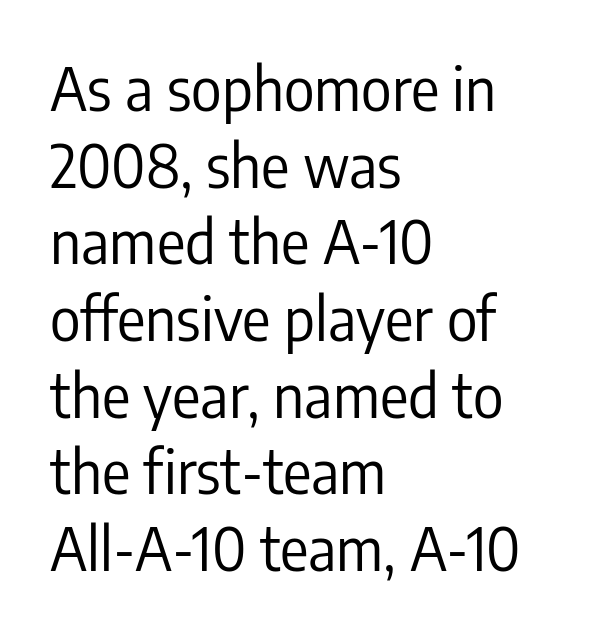
{"serif": "no", "italic": "no", "bold": "no", "weight": "regular", "width": "condensed", "stroke_contrast": "low", "x_height": "medium", "monospaced": "no", "underline": "no", "align": "left", "line_spacing": "normal", "line_spacing_ratio": 1.3, "letter_spacing": "normal", "letter_spacing_em": 0.0, "glyph_px": 59}
